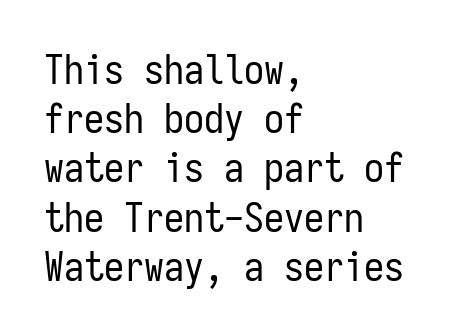
Unmarked baselines from the first word to the last. Each line starts at the same left margin while the right side varies. The letters march in equal steps, a hallmark of fixed-pitch type. How are the letters spaced? Ordinarily, with no added tracking.
